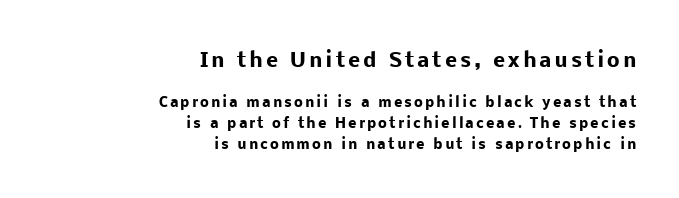
The image shows 20 px bold type, upright; set right-aligned, normal line spacing (1.53x), not underlined; the first (top) block is 1.43x larger.
